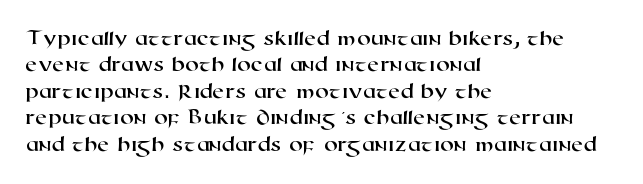
Q: Is the text underlined? A: No.
Q: How is the paragraph aligned? A: Left-aligned.
Q: Is the spacing between letters normal or unusually wide? A: Normal.
